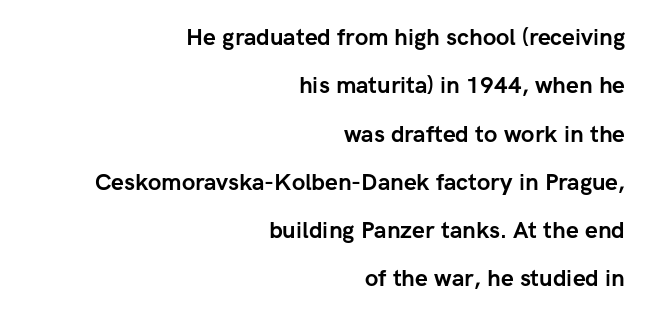
These lines stand farther apart than default settings would place them. Characters remain perfectly vertical along every line. Strong, thick strokes mark this as bold type. Descender tails drop into unmarked territory.
